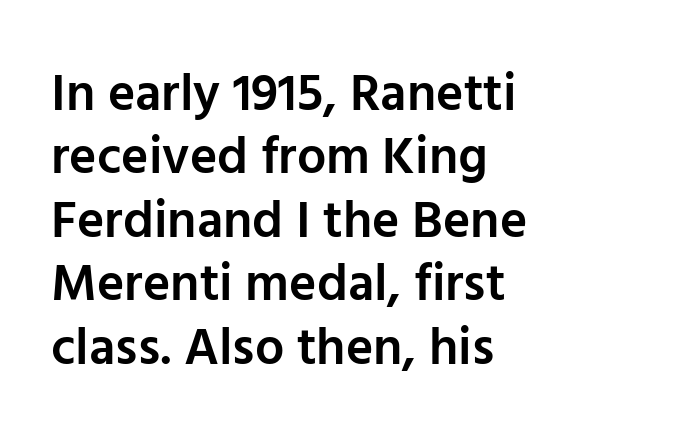
The image shows 52 px semibold sans-serif type, upright; set left-aligned, line spacing 1.22x, normal letter spacing, not underlined; low stroke contrast and a medium x-height.
